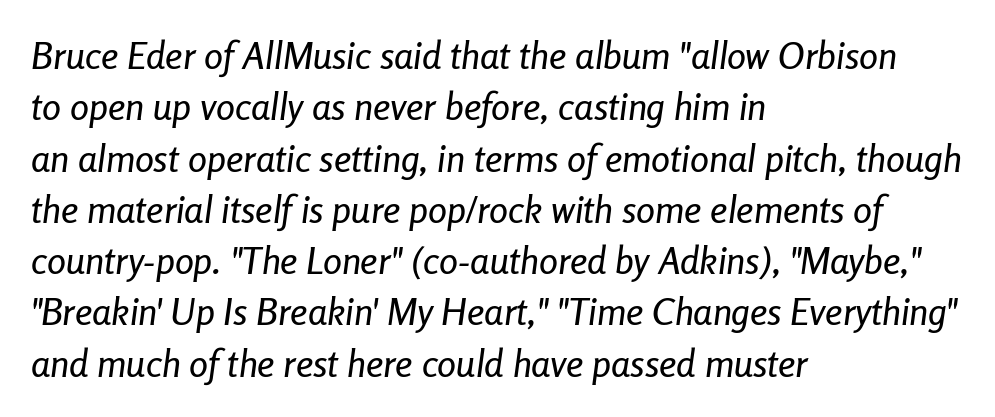
The image shows 38 px condensed type, italic (leaning right); set left-aligned, normal line spacing (1.35x), normal letter spacing, not underlined; low stroke contrast and a medium x-height.
